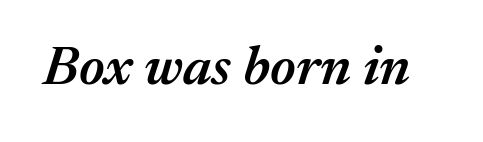
Q: Is the text bold? A: Semi-bold.
Q: Is the text italic (slanted)? A: Yes, it leans right by about 17 degrees.
Q: Is the text underlined? A: No.
Q: Is the spacing between letters normal or unusually wide? A: Normal.
Q: Width (condensed, normal, or wide)? A: Normal.
Q: Stroke contrast? A: Medium.
Q: x-height? A: Medium.
Q: Monospaced? A: No.
